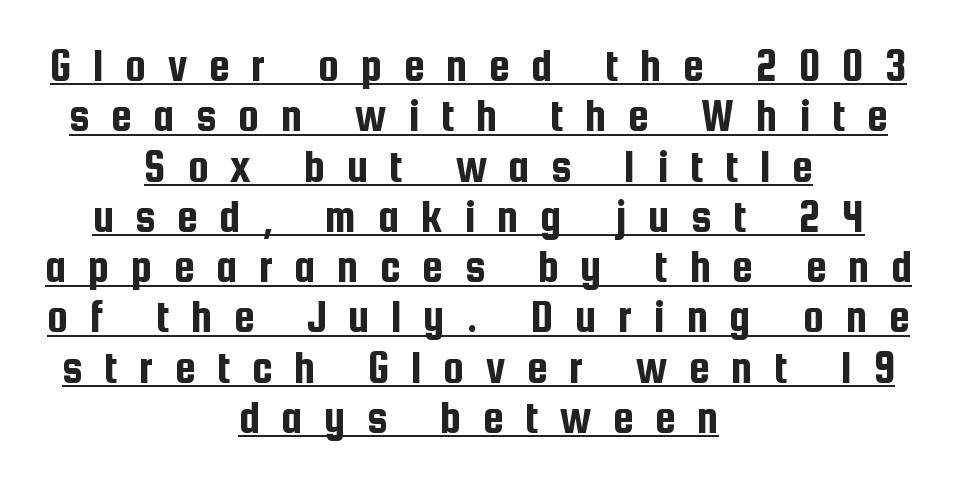
Q: Is the text italic (slanted)? A: No, it is upright.
Q: Is the typeface a serif or a sans-serif typeface? A: Sans-serif.
Q: Is the text underlined? A: Yes.
Q: How is the paragraph aligned? A: Centered.
Q: Is the spacing between letters normal or unusually wide? A: Unusually wide.
Q: Is the spacing between lines tight, normal or loose? A: Tight.
Q: Width (condensed, normal, or wide)? A: Condensed.
Q: Stroke contrast? A: Low.
Q: x-height? A: Medium.
Q: Monospaced? A: No.
